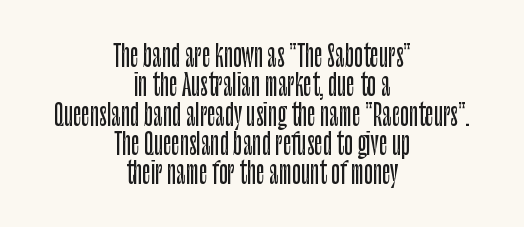
Q: Is the text italic (slanted)? A: No, it is upright.
Q: Is the typeface a serif or a sans-serif typeface? A: Sans-serif.
Q: Is the text underlined? A: No.
Q: How is the paragraph aligned? A: Centered.
Q: Is the spacing between letters normal or unusually wide? A: Normal.
Q: Is the spacing between lines tight, normal or loose? A: Tight.
Q: Width (condensed, normal, or wide)? A: Condensed.
Q: Stroke contrast? A: Low.
Q: x-height? A: Large.
Q: Monospaced? A: No.
